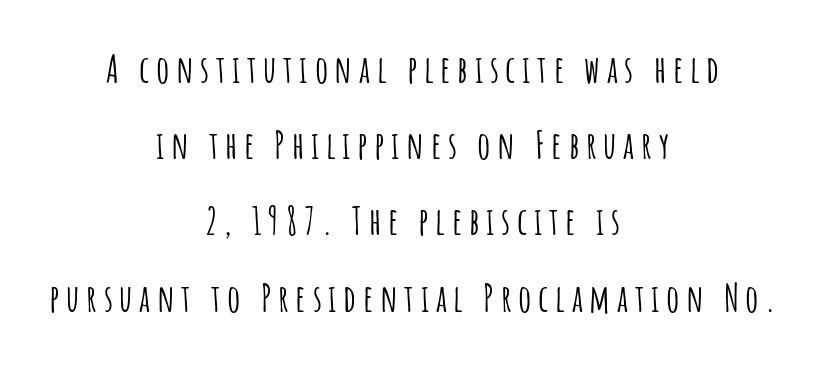
{"serif": "no", "italic": "no", "width": "condensed", "stroke_contrast": "low", "x_height": "large", "monospaced": "no", "underline": "no", "align": "center", "line_spacing": "loose", "line_spacing_ratio": 2.06, "glyph_px": 37}
